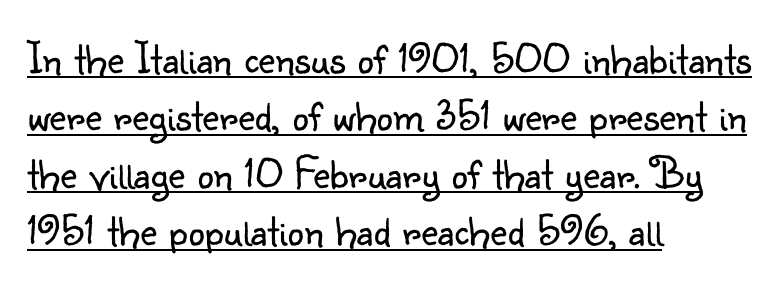
Think of a printed novel: that variable character pitch is what you see here. Weight: not bold — regular or lighter. Does the leading feel generous? No, just average. I'd call this a sans setting — the letters go barefoot.
